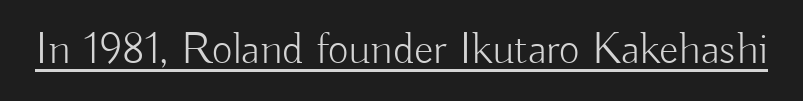
The image shows 45 px light sans-serif type, upright; set normal letter spacing, underlined; low stroke contrast and a small x-height.
